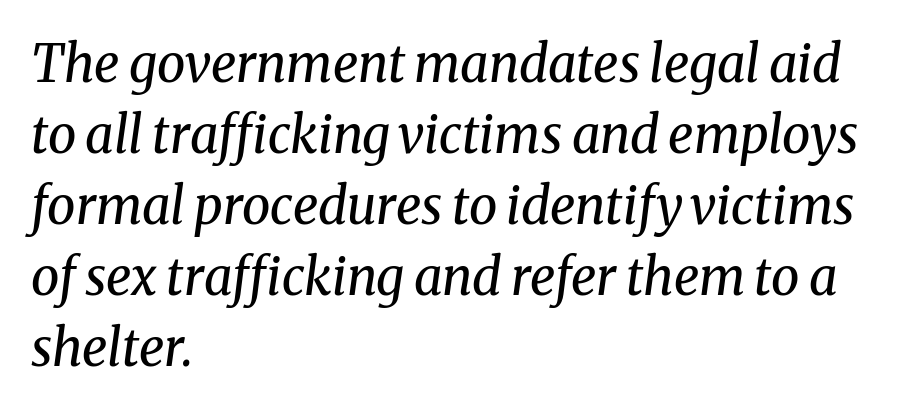
{"serif": "yes", "italic": "yes", "lean": "right", "slant_degrees": 8, "bold": "no", "weight": "regular", "width": "normal", "stroke_contrast": "medium", "x_height": "medium", "monospaced": "no", "underline": "no", "align": "left", "line_spacing": "normal", "line_spacing_ratio": 1.39, "letter_spacing": "normal", "letter_spacing_em": 0.0, "glyph_px": 51}
